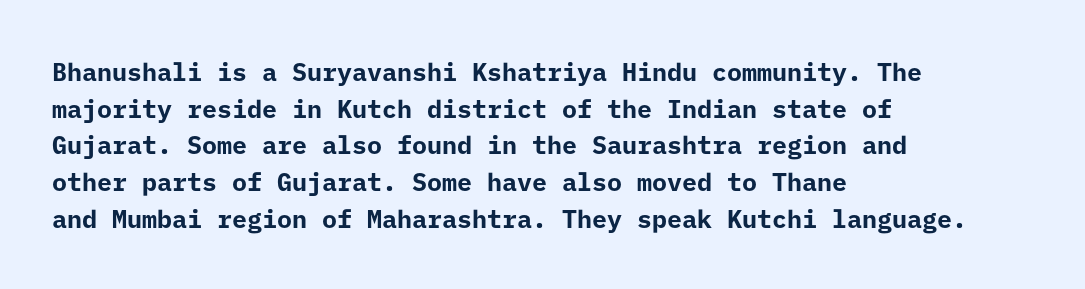
The image shows 25 px bold type, upright; set left-aligned, normal line spacing (1.47x), normal letter spacing, not underlined.
